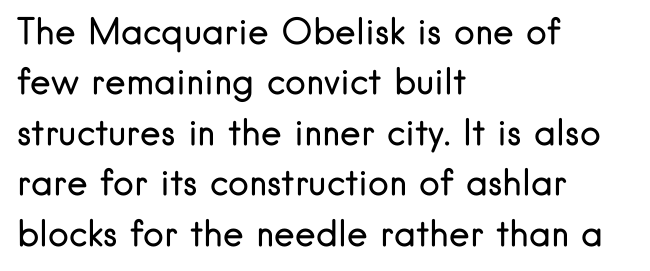
{"serif": "no", "italic": "no", "bold": "no", "weight": "regular", "width": "normal", "stroke_contrast": "low", "x_height": "small", "monospaced": "no", "underline": "no", "align": "left", "line_spacing": "normal", "line_spacing_ratio": 1.44, "letter_spacing": "normal", "letter_spacing_em": 0.0, "glyph_px": 35}
